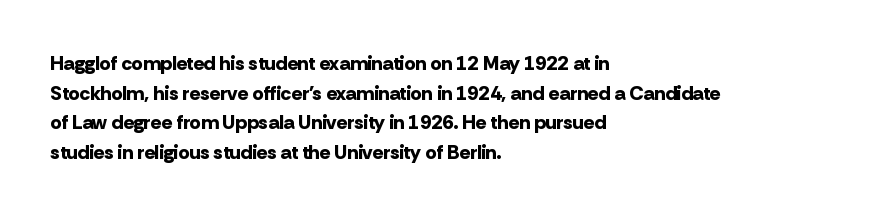
{"italic": "no", "bold": "yes", "underline": "no", "align": "left", "line_spacing": "normal", "line_spacing_ratio": 1.48, "letter_spacing": "normal", "letter_spacing_em": 0.0, "glyph_px": 20}
